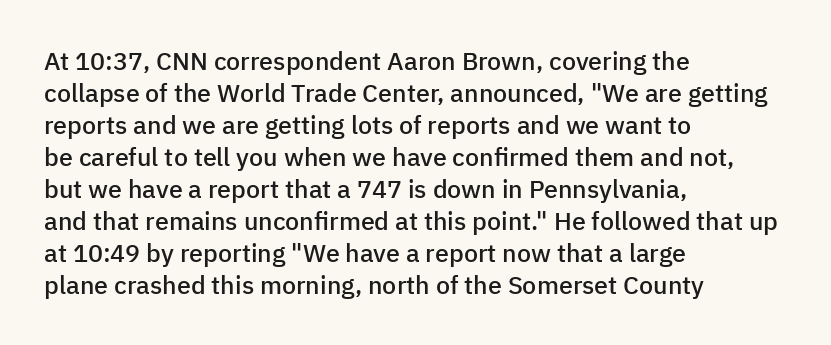
The image shows 25 px text type, upright; set left-aligned, normal line spacing (1.28x), normal letter spacing, not underlined.
